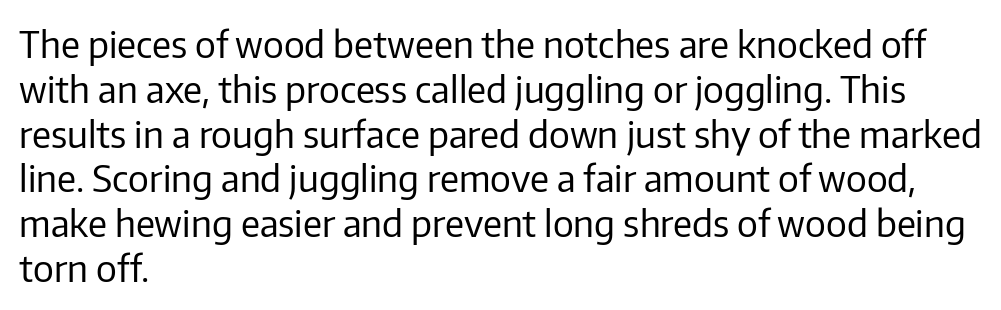
Q: Is the text bold? A: No.
Q: Is the text italic (slanted)? A: No, it is upright.
Q: Is the typeface a serif or a sans-serif typeface? A: Sans-serif.
Q: Is the text underlined? A: No.
Q: How is the paragraph aligned? A: Left-aligned.
Q: Is the spacing between letters normal or unusually wide? A: Normal.
Q: Width (condensed, normal, or wide)? A: Normal.
Q: Stroke contrast? A: Low.
Q: x-height? A: Medium.
Q: Monospaced? A: No.
